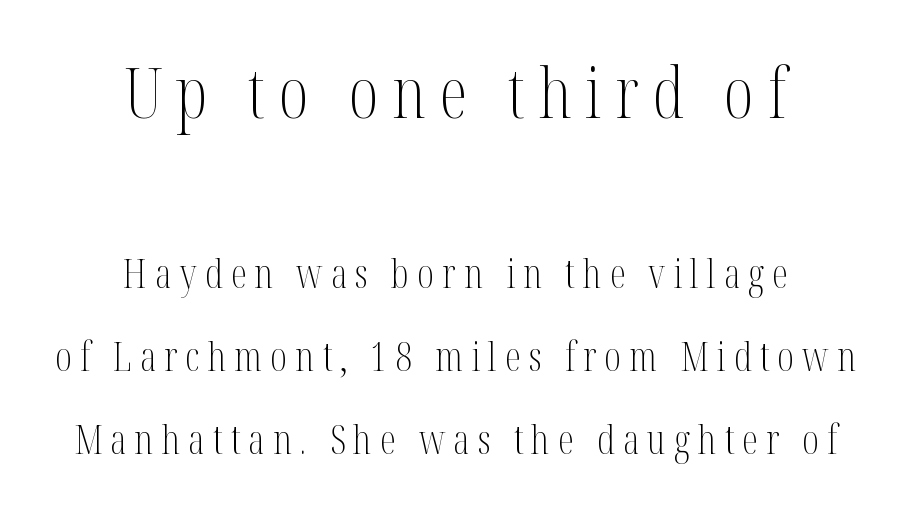
The image shows 70 px light, condensed serif type, upright; set centered, loose line spacing (2.08x), unusually wide letter spacing (+0.2 em), not underlined; the first (top) block is 1.75x larger; medium stroke contrast and a medium x-height.
